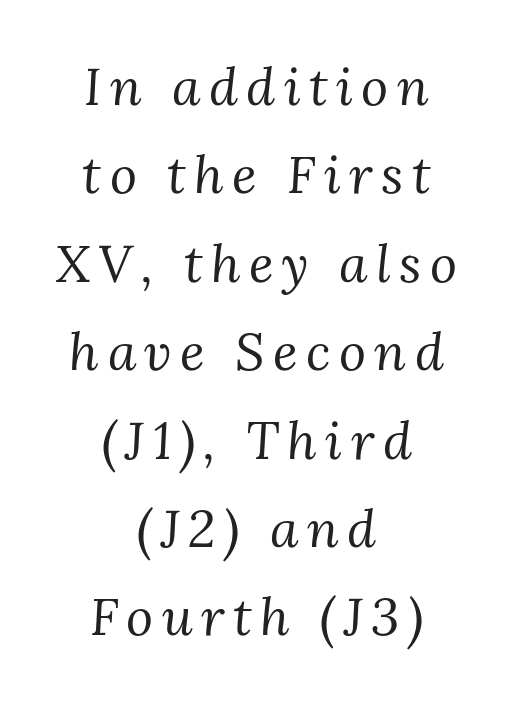
The image shows 52 px regular-weight serif type, italic (leaning right); set centered, normal line spacing (1.7x), not underlined; medium stroke contrast and a medium x-height.
